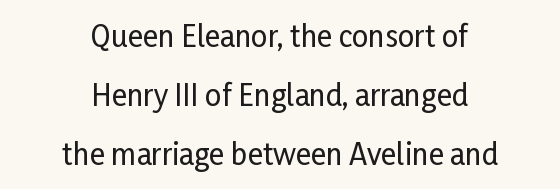
Horizontal bands of white between lines are thick stripes. Anything drawn beneath the words? Only blank space. The letters sit at their default tracking, neither squeezed nor spread. Grotesque or geometric, the face here clearly has no serifs.
